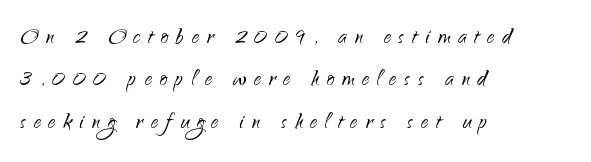
Letter spacing: wide. Letterform terminals end flat and unadorned throughout the passage. Clear beneath every line of the passage. Spacing verdict: proportional, widths tailored to each character.
